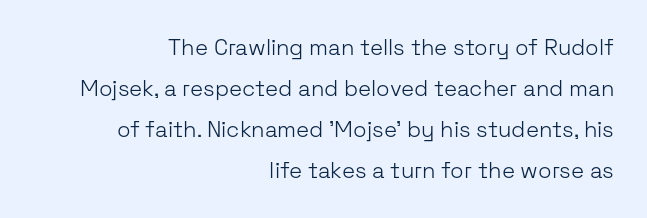
The image shows 22 px text type, upright; set right-aligned, line spacing 1.86x, normal letter spacing, not underlined.
